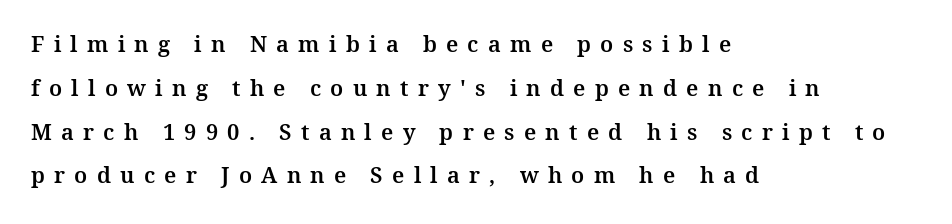
The image shows 22 px text type, upright; set left-aligned, loose line spacing (1.99x), unusually wide letter spacing (+0.42 em), not underlined.
